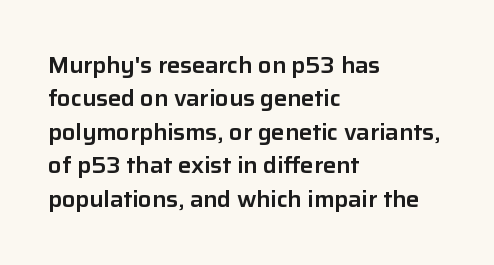
Regarding leading, the lines here are spaced in the standard way. The typography opts for an upright posture over an oblique one. Caption: multi-line text, flush left, ragged right. Nothing unusual about the tracking: characters are spaced as the font intends.
